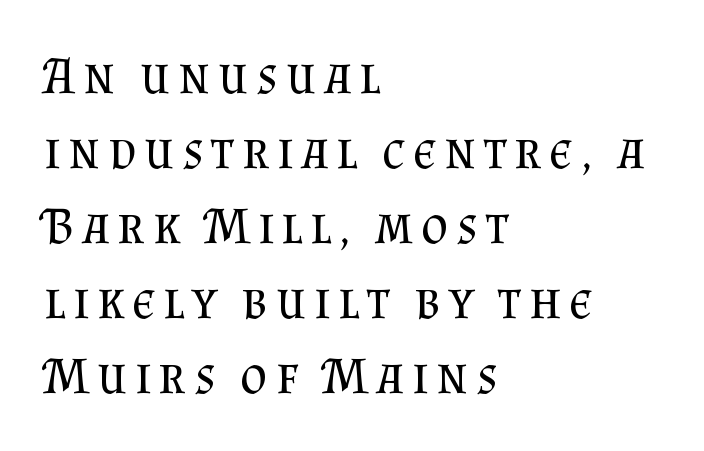
The image shows 52 px regular-weight serif type, upright; set left-aligned, normal line spacing (1.44x), not underlined; medium stroke contrast and a small x-height.
